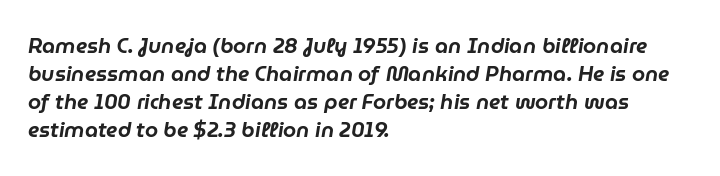
Q: Is the text italic (slanted)? A: Yes, it leans right by about 9 degrees.
Q: Is the text underlined? A: No.
Q: How is the paragraph aligned? A: Left-aligned.
Q: Is the spacing between letters normal or unusually wide? A: Normal.
Q: Is the spacing between lines tight, normal or loose? A: Normal.
